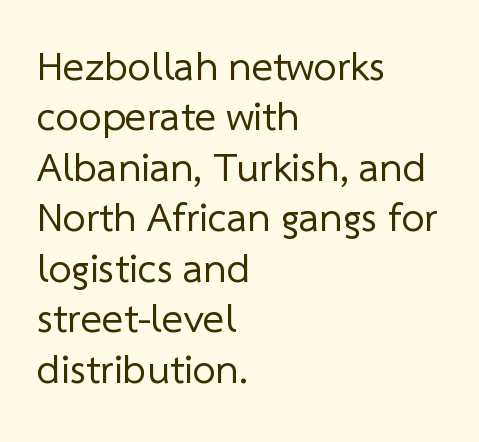
The image shows 41 px regular-weight sans-serif type; set left-aligned, line spacing 1.23x, normal letter spacing, not underlined; low stroke contrast and a medium x-height.
